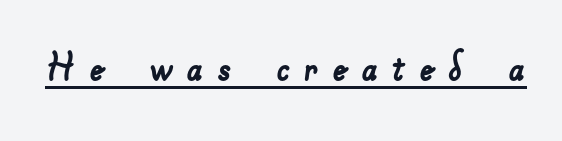
The image shows 48 px sans-serif type; set unusually wide letter spacing (+0.29 em), underlined; low stroke contrast and a small x-height.
